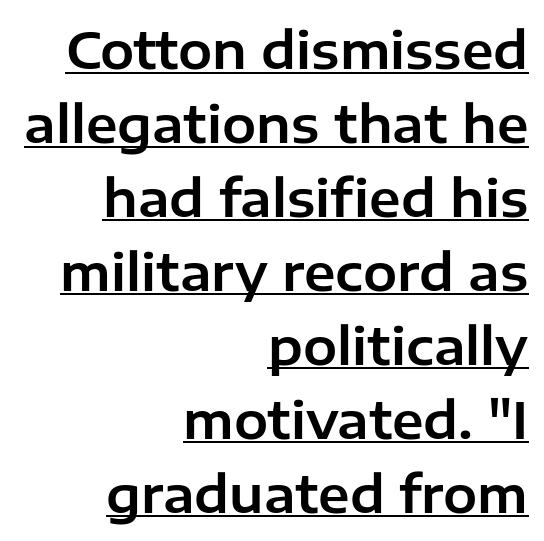
The font family rendered here belongs to the sans-serif group. All the whitespace from short lines collects on the left. The type is set solid horizontally, with unmodified tracking. The block of text has a typical density, with ordinary space between rows. A typesetter would call this proportional, since set widths differ per character.
